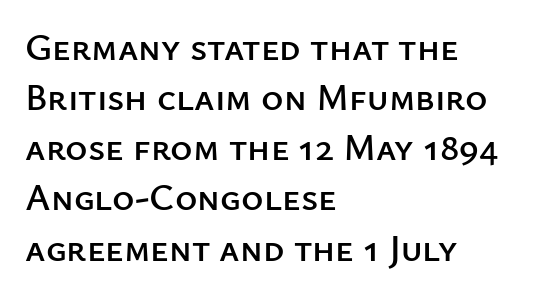
Q: Is the text italic (slanted)? A: No, it is upright.
Q: Is the typeface a serif or a sans-serif typeface? A: Sans-serif.
Q: Is the text underlined? A: No.
Q: How is the paragraph aligned? A: Left-aligned.
Q: Is the spacing between letters normal or unusually wide? A: Normal.
Q: Is the spacing between lines tight, normal or loose? A: Normal.
Q: Width (condensed, normal, or wide)? A: Normal.
Q: Stroke contrast? A: Low.
Q: x-height? A: Medium.
Q: Monospaced? A: No.
